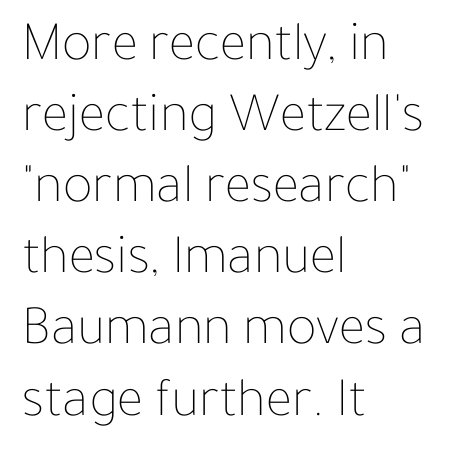
The image shows 56 px thin type, upright; set left-aligned, normal line spacing (1.27x), normal letter spacing, not underlined; low stroke contrast and a medium x-height.
